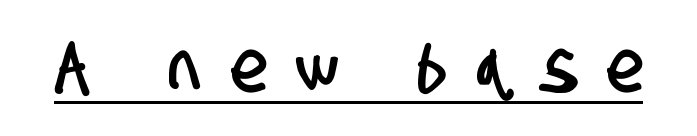
Q: Is the typeface a serif or a sans-serif typeface? A: Sans-serif.
Q: Is the text underlined? A: Yes.
Q: Is the spacing between letters normal or unusually wide? A: Unusually wide.
Q: Width (condensed, normal, or wide)? A: Condensed.
Q: Stroke contrast? A: Low.
Q: x-height? A: Large.
Q: Monospaced? A: No.
